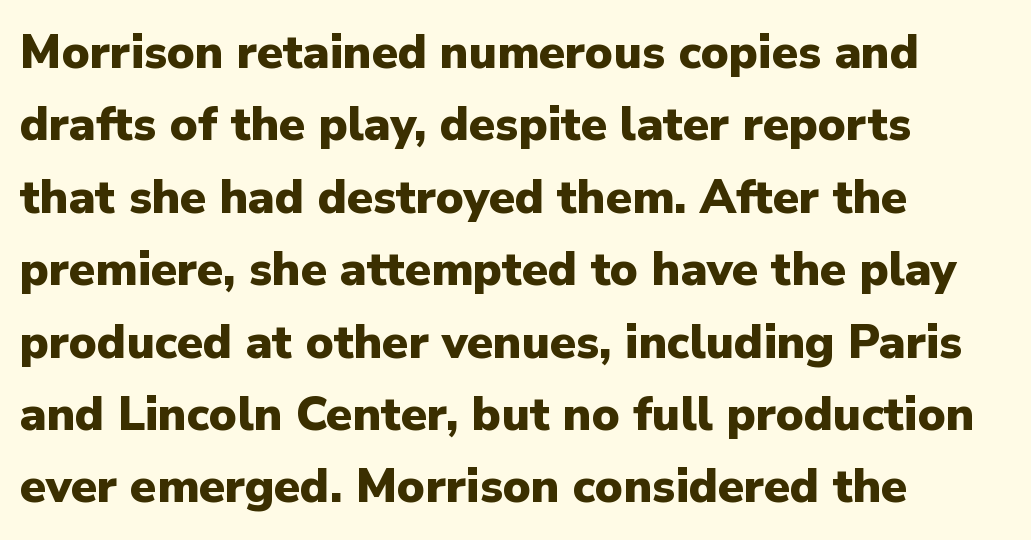
Q: Is the text bold? A: Yes.
Q: Is the text italic (slanted)? A: No, it is upright.
Q: Is the typeface a serif or a sans-serif typeface? A: Sans-serif.
Q: Is the text underlined? A: No.
Q: How is the paragraph aligned? A: Left-aligned.
Q: Is the spacing between letters normal or unusually wide? A: Normal.
Q: Is the spacing between lines tight, normal or loose? A: Normal.
Q: Width (condensed, normal, or wide)? A: Normal.
Q: Stroke contrast? A: Low.
Q: x-height? A: Medium.
Q: Monospaced? A: No.
